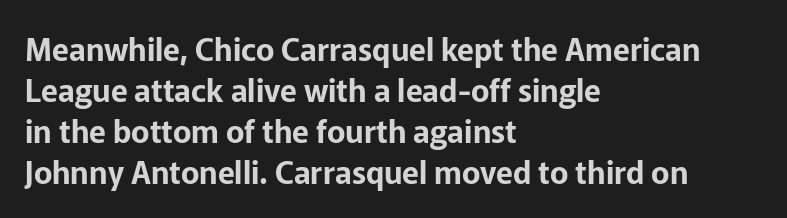
Q: Is the text italic (slanted)? A: No, it is upright.
Q: Is the typeface a serif or a sans-serif typeface? A: Sans-serif.
Q: Is the text underlined? A: No.
Q: How is the paragraph aligned? A: Left-aligned.
Q: Is the spacing between letters normal or unusually wide? A: Normal.
Q: Is the spacing between lines tight, normal or loose? A: Normal.
Q: Width (condensed, normal, or wide)? A: Normal.
Q: Stroke contrast? A: Low.
Q: x-height? A: Medium.
Q: Monospaced? A: No.
